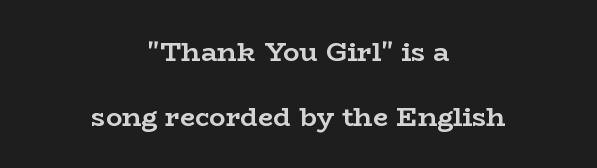
There is no visible air inserted between adjacent glyphs. Upright lettering throughout. On the weight axis this lands at bold, roughly 700. These lines stack symmetrically, like a column narrowing and widening about its center.
